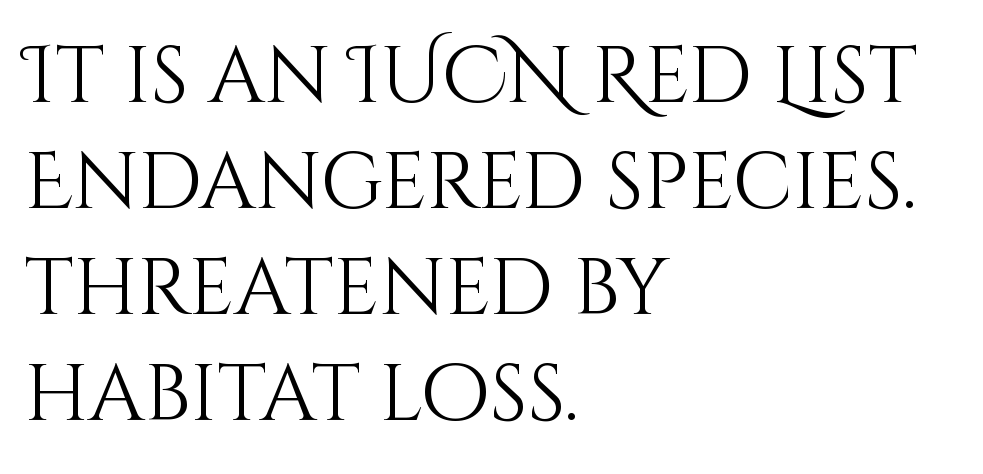
{"italic": "no", "bold": "no", "weight": "light", "width": "normal", "stroke_contrast": "medium", "x_height": "large", "monospaced": "no", "underline": "no", "align": "left", "line_spacing": "normal", "line_spacing_ratio": 1.34, "letter_spacing": "normal", "letter_spacing_em": 0.0, "glyph_px": 79}
